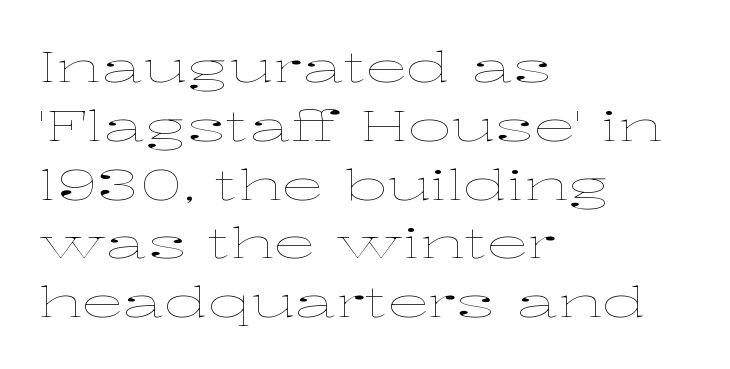
Where is the straight margin? On the left. The axis of the letterforms is exactly vertical. Varying glyph widths throughout — classic text-font behaviour. Clear beneath every line of the passage.
